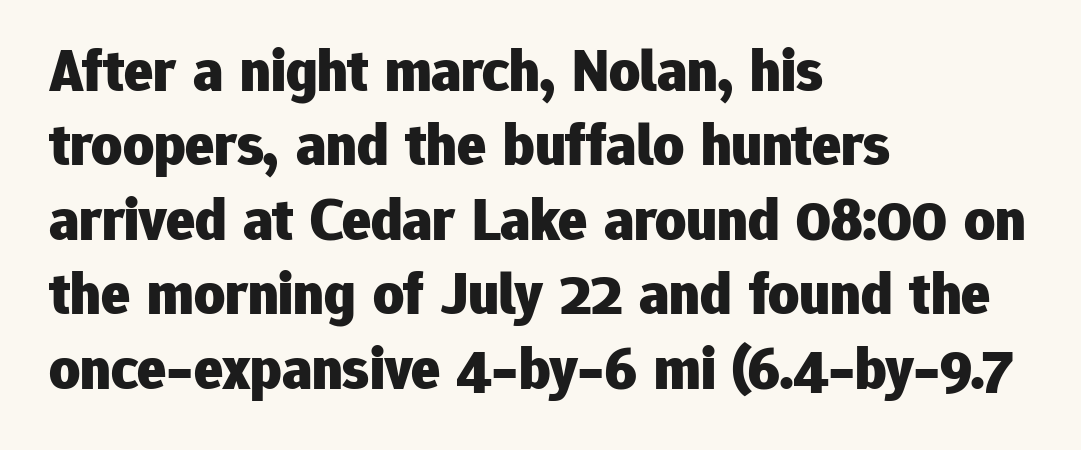
Q: Is the text bold? A: Yes.
Q: Is the text italic (slanted)? A: No, it is upright.
Q: Is the typeface a serif or a sans-serif typeface? A: Sans-serif.
Q: Is the text underlined? A: No.
Q: How is the paragraph aligned? A: Left-aligned.
Q: Is the spacing between letters normal or unusually wide? A: Normal.
Q: Width (condensed, normal, or wide)? A: Normal.
Q: Stroke contrast? A: Low.
Q: x-height? A: Medium.
Q: Monospaced? A: No.
